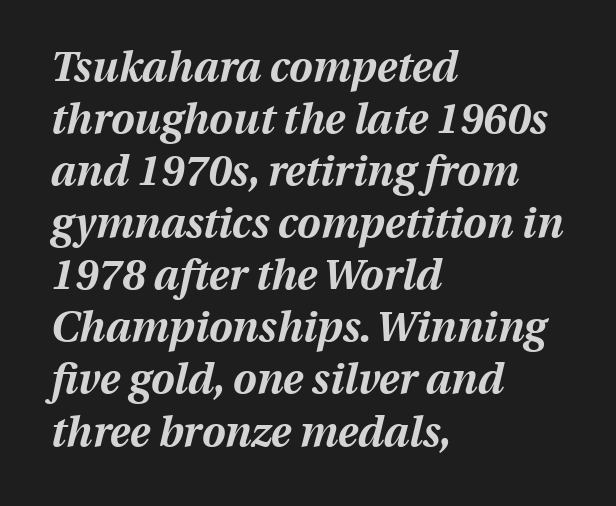
{"italic": "yes", "lean": "right", "slant_degrees": 13, "bold": "yes", "weight": "bold", "width": "normal", "stroke_contrast": "medium", "x_height": "medium", "monospaced": "no", "underline": "no", "align": "left", "line_spacing_ratio": 1.24, "letter_spacing": "normal", "letter_spacing_em": 0.0, "glyph_px": 42}
